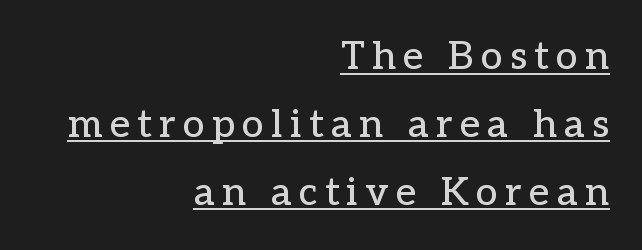
Q: Is the text italic (slanted)? A: No, it is upright.
Q: Is the typeface a serif or a sans-serif typeface? A: Serif.
Q: Is the text underlined? A: Yes.
Q: How is the paragraph aligned? A: Right-aligned.
Q: Width (condensed, normal, or wide)? A: Normal.
Q: Stroke contrast? A: Low.
Q: x-height? A: Medium.
Q: Monospaced? A: No.
